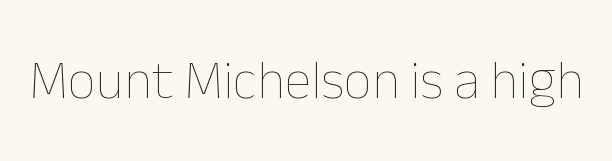
The image shows 55 px thin type, upright; set normal letter spacing, not underlined; low stroke contrast and a medium x-height.
